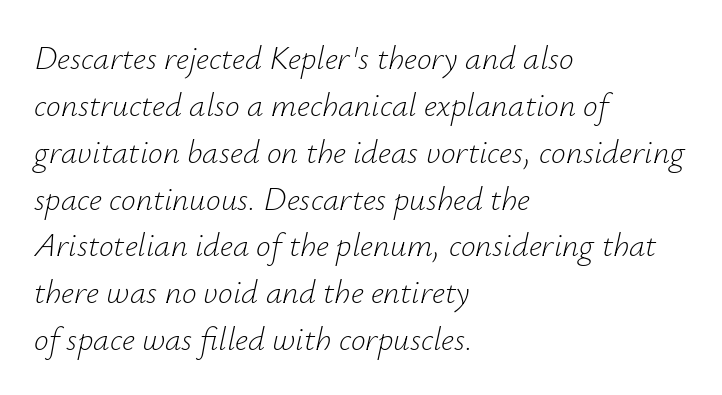
Q: Is the text bold? A: No.
Q: Is the text italic (slanted)? A: Yes, it leans right by about 12 degrees.
Q: Is the text underlined? A: No.
Q: How is the paragraph aligned? A: Left-aligned.
Q: Is the spacing between letters normal or unusually wide? A: Normal.
Q: Is the spacing between lines tight, normal or loose? A: Normal.
Q: Width (condensed, normal, or wide)? A: Normal.
Q: Stroke contrast? A: Low.
Q: x-height? A: Small.
Q: Monospaced? A: No.
